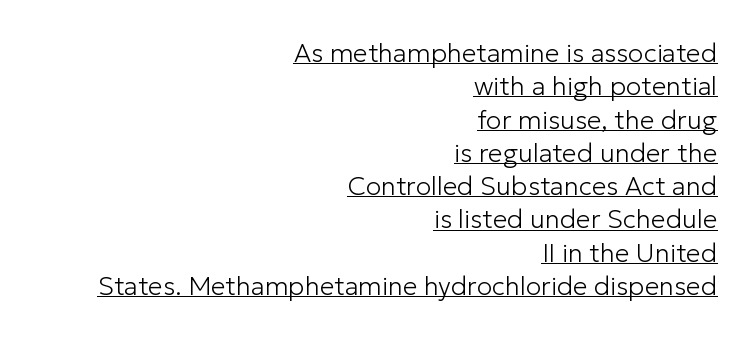
Q: Is the text bold? A: No.
Q: Is the text italic (slanted)? A: No, it is upright.
Q: Is the text underlined? A: Yes.
Q: How is the paragraph aligned? A: Right-aligned.
Q: Is the spacing between letters normal or unusually wide? A: Normal.
Q: Is the spacing between lines tight, normal or loose? A: Normal.
